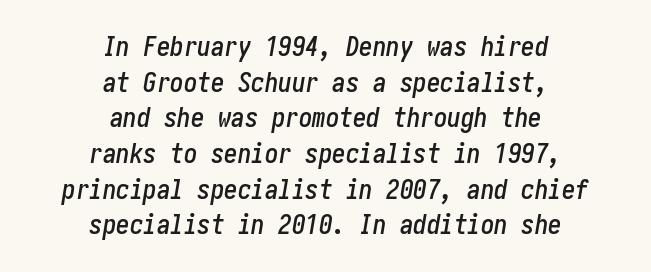
{"italic": "yes", "lean": "right", "slant_degrees": 10, "underline": "no", "align": "center", "line_spacing": "normal", "line_spacing_ratio": 1.32, "letter_spacing": "normal", "letter_spacing_em": 0.0, "glyph_px": 27}
